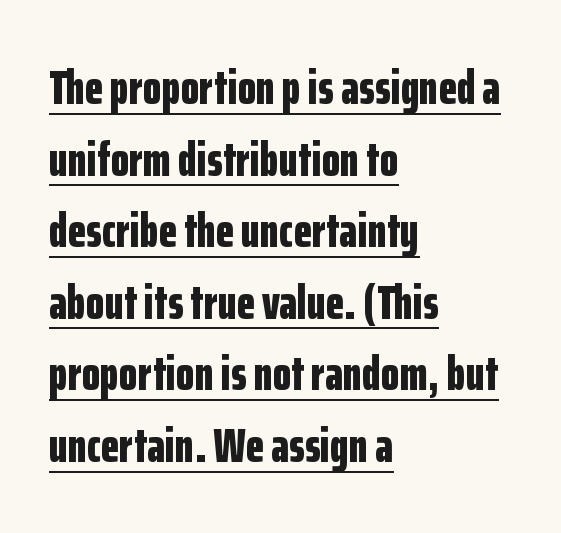
Q: Is the text bold? A: Yes.
Q: Is the text italic (slanted)? A: No, it is upright.
Q: Is the typeface a serif or a sans-serif typeface? A: Sans-serif.
Q: Is the text underlined? A: Yes.
Q: How is the paragraph aligned? A: Left-aligned.
Q: Is the spacing between letters normal or unusually wide? A: Normal.
Q: Is the spacing between lines tight, normal or loose? A: Normal.
Q: Width (condensed, normal, or wide)? A: Condensed.
Q: Stroke contrast? A: Low.
Q: x-height? A: Medium.
Q: Monospaced? A: No.
